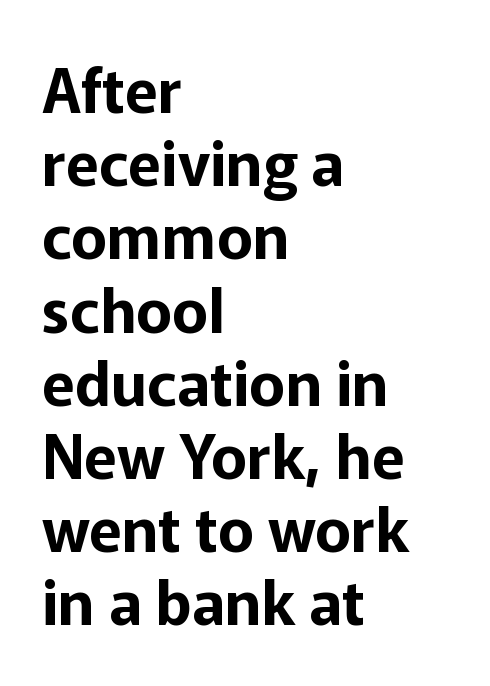
Q: Is the text italic (slanted)? A: No, it is upright.
Q: Is the typeface a serif or a sans-serif typeface? A: Sans-serif.
Q: Is the text underlined? A: No.
Q: How is the paragraph aligned? A: Left-aligned.
Q: Is the spacing between letters normal or unusually wide? A: Normal.
Q: Width (condensed, normal, or wide)? A: Normal.
Q: Stroke contrast? A: Low.
Q: x-height? A: Medium.
Q: Monospaced? A: No.
